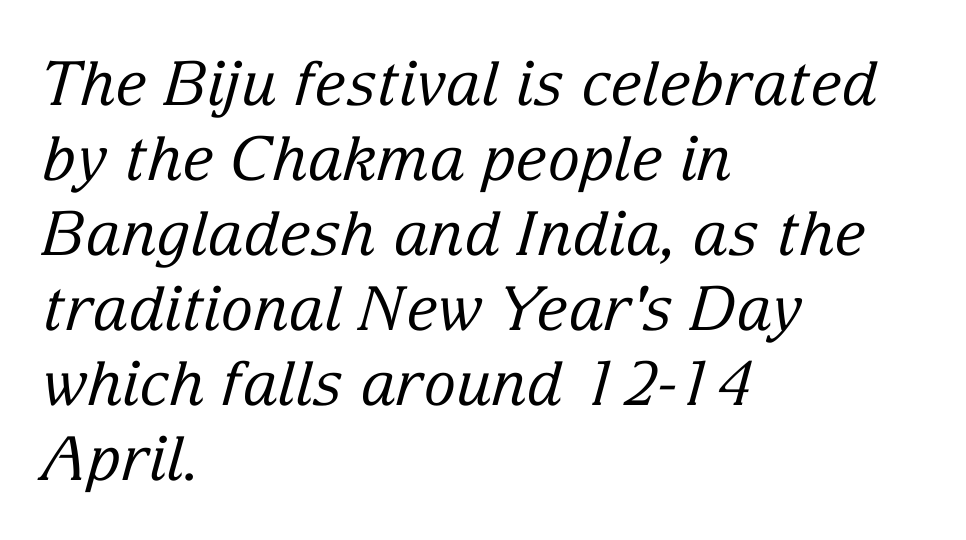
Q: Is the text bold? A: No.
Q: Is the text italic (slanted)? A: Yes, it leans right by about 15 degrees.
Q: Is the typeface a serif or a sans-serif typeface? A: Serif.
Q: Is the text underlined? A: No.
Q: How is the paragraph aligned? A: Left-aligned.
Q: Is the spacing between letters normal or unusually wide? A: Normal.
Q: Width (condensed, normal, or wide)? A: Normal.
Q: Stroke contrast? A: Low.
Q: x-height? A: Medium.
Q: Monospaced? A: No.
